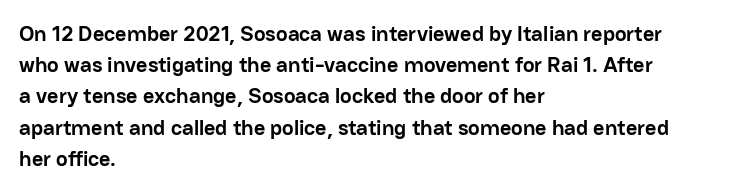
The image shows 22 px bold type, upright; set left-aligned, normal line spacing (1.42x), normal letter spacing, not underlined.
